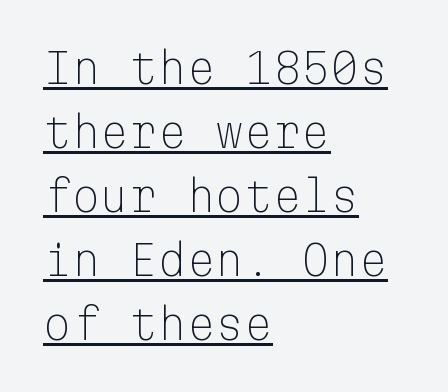
{"serif": "no", "italic": "no", "bold": "no", "weight": "light", "width": "normal", "stroke_contrast": "low", "x_height": "medium", "monospaced": "yes", "underline": "yes", "align": "left", "line_spacing": "normal", "line_spacing_ratio": 1.56, "letter_spacing": "normal", "letter_spacing_em": 0.0, "glyph_px": 41}
